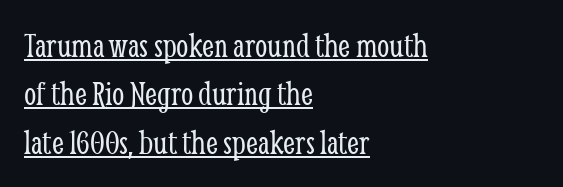
The image shows 35 px light, condensed serif type, upright; set left-aligned, normal line spacing (1.38x), normal letter spacing, underlined; low stroke contrast and a medium x-height.
